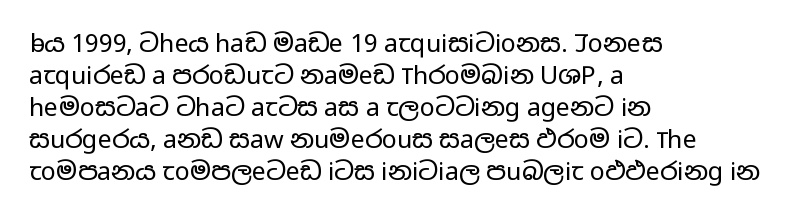
Glance below the letters and you will spot only blank space. The weight tops out at a normal text grade. Teacher's note: observe the even left margin — that is flush-left alignment. Interline gaps are of average width in this sample. In terms of posture, this sample is upright.
